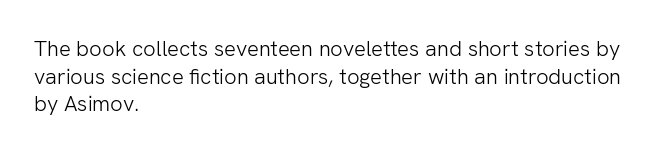
The image shows 22 px text type, upright; set left-aligned, normal line spacing (1.26x), normal letter spacing, not underlined.
